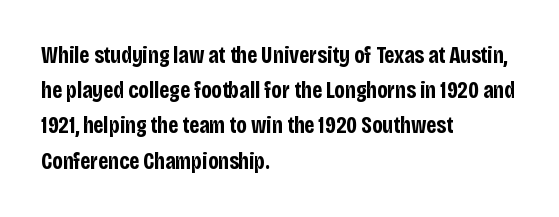
Each new line begins a customary step beneath the previous one. This rendering leaves character spacing at its baseline value. The lettering stays uniformly vertical, giving the passage a roman look. This rendering features lettering with no underline. A student would call this left alignment; a typographer would say flush left, rag right. Is the type bold? Yes — the strokes are clearly thick and heavy.
